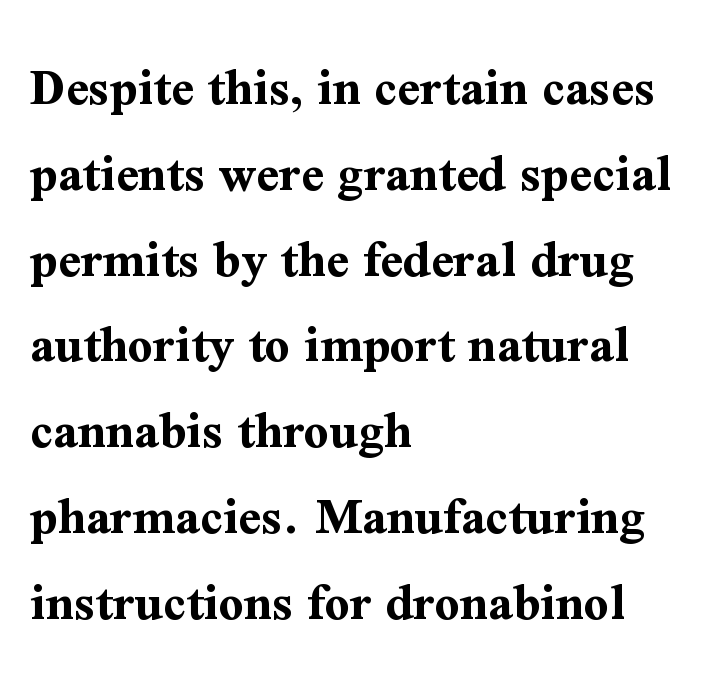
Q: Is the text bold? A: Yes.
Q: Is the text italic (slanted)? A: No, it is upright.
Q: Is the typeface a serif or a sans-serif typeface? A: Serif.
Q: Is the text underlined? A: No.
Q: How is the paragraph aligned? A: Left-aligned.
Q: Is the spacing between letters normal or unusually wide? A: Normal.
Q: Is the spacing between lines tight, normal or loose? A: Normal.
Q: Width (condensed, normal, or wide)? A: Normal.
Q: Stroke contrast? A: Medium.
Q: x-height? A: Medium.
Q: Monospaced? A: No.
